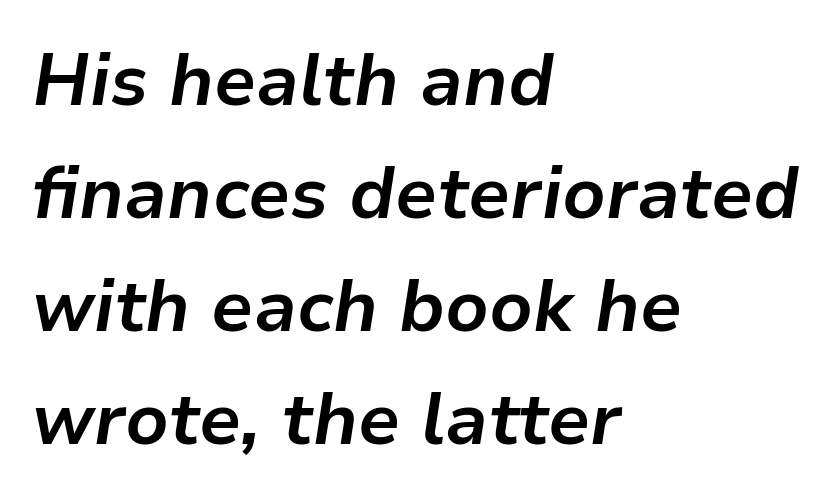
The image shows 72 px bold type, italic (leaning right); set left-aligned, normal line spacing (1.57x), normal letter spacing, not underlined; low stroke contrast and a medium x-height.
